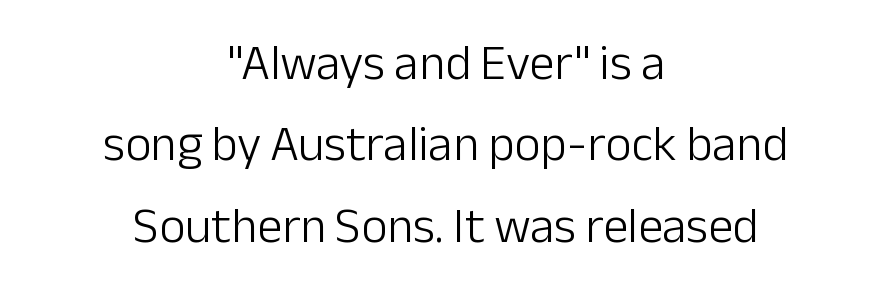
Q: Is the text bold? A: No.
Q: Is the text italic (slanted)? A: No, it is upright.
Q: Is the typeface a serif or a sans-serif typeface? A: Sans-serif.
Q: Is the text underlined? A: No.
Q: How is the paragraph aligned? A: Centered.
Q: Is the spacing between letters normal or unusually wide? A: Normal.
Q: Is the spacing between lines tight, normal or loose? A: Normal.
Q: Width (condensed, normal, or wide)? A: Normal.
Q: Stroke contrast? A: Low.
Q: x-height? A: Medium.
Q: Monospaced? A: No.
